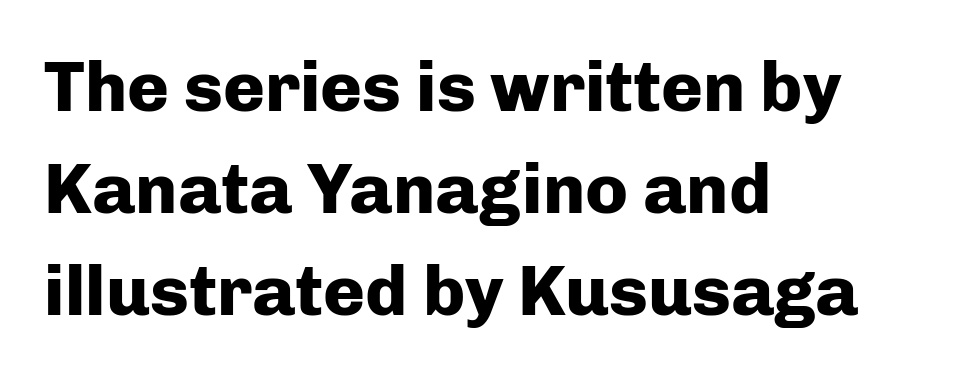
Notice how the stems are strictly vertical — no italics here. Characters follow at the spacing the type designer built in. The words here are not underlined. Does the copy run flush right? No — it runs flush left. Is this a sans? Yes — the strokes have no serifs. Heavy, bold letterforms.
